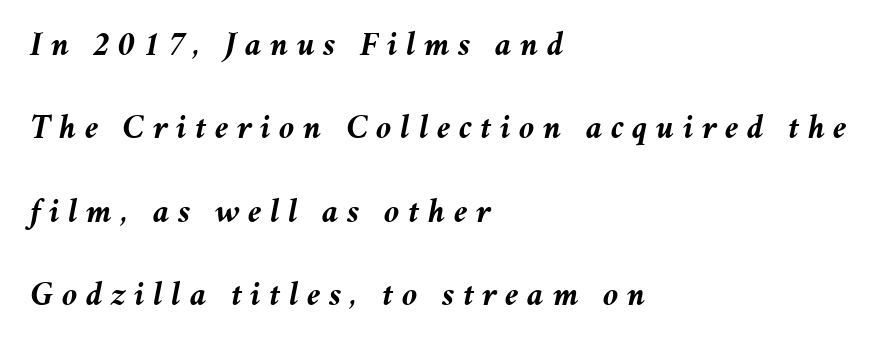
The image shows 34 px semibold type, italic (leaning right); set left-aligned, loose line spacing (2.45x), unusually wide letter spacing (+0.25 em), not underlined; medium stroke contrast and a medium x-height.
